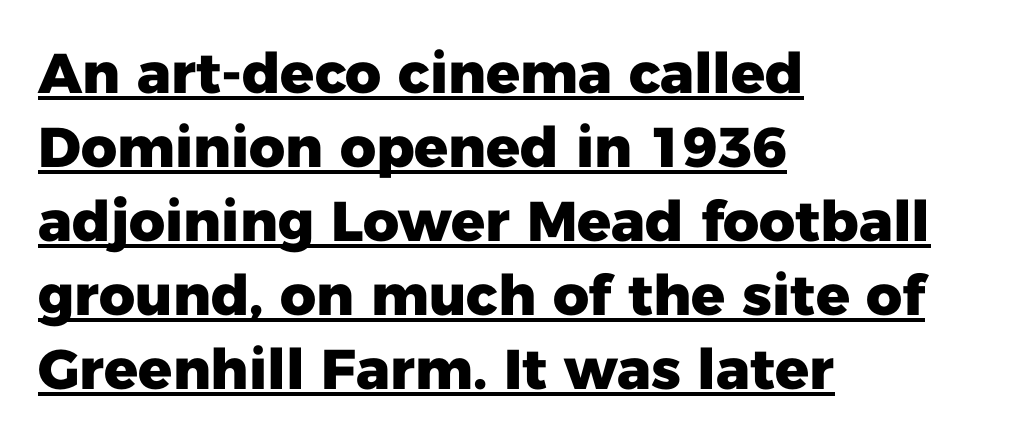
{"serif": "no", "italic": "no", "bold": "yes", "weight": "heavy", "width": "normal", "stroke_contrast": "low", "x_height": "medium", "monospaced": "no", "underline": "yes", "align": "left", "line_spacing": "normal", "line_spacing_ratio": 1.32, "letter_spacing": "normal", "letter_spacing_em": 0.0, "glyph_px": 56}
